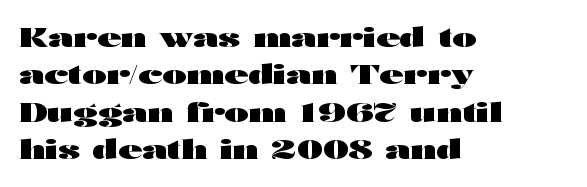
{"italic": "no", "bold": "yes", "underline": "no", "align": "left", "line_spacing": "normal", "line_spacing_ratio": 1.44, "letter_spacing": "normal", "letter_spacing_em": 0.0, "glyph_px": 26}
